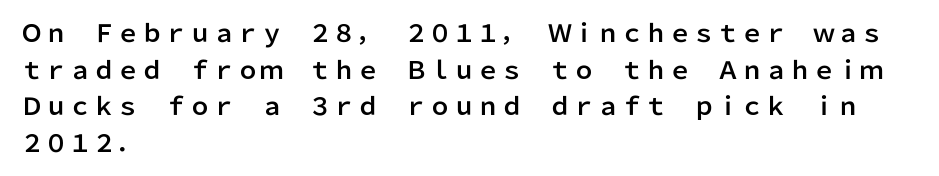
The image shows 24 px text type, upright; set left-aligned, normal line spacing (1.53x), normal letter spacing, not underlined.
